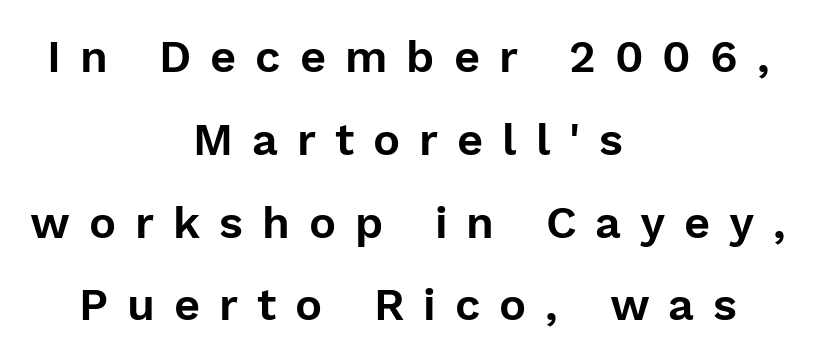
{"serif": "no", "italic": "no", "width": "normal", "stroke_contrast": "low", "x_height": "medium", "monospaced": "no", "underline": "no", "align": "center", "line_spacing_ratio": 1.84, "letter_spacing": "wide", "letter_spacing_em": 0.42, "glyph_px": 45}
